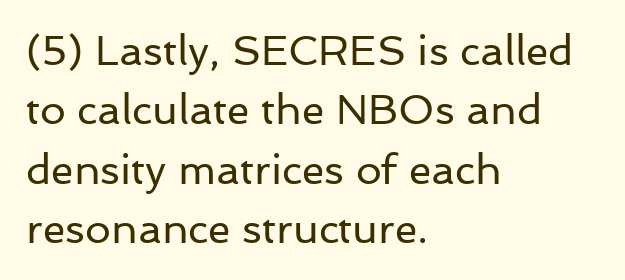
Default kerning and tracking; the words read as compact shapes. The rows are spaced the way most documents space them. The strip under each line holds only bare page. The passage shown is typed in a proportional face where columns would drift.
